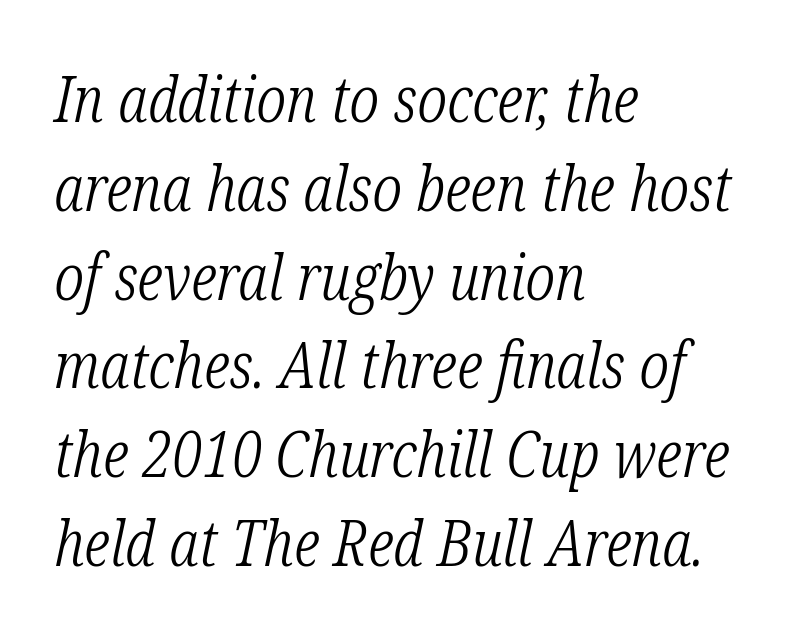
Q: Is the text bold? A: No.
Q: Is the text italic (slanted)? A: Yes, it leans right by about 12 degrees.
Q: Is the typeface a serif or a sans-serif typeface? A: Serif.
Q: Is the text underlined? A: No.
Q: How is the paragraph aligned? A: Left-aligned.
Q: Is the spacing between letters normal or unusually wide? A: Normal.
Q: Is the spacing between lines tight, normal or loose? A: Normal.
Q: Width (condensed, normal, or wide)? A: Condensed.
Q: Stroke contrast? A: Low.
Q: x-height? A: Medium.
Q: Monospaced? A: No.
